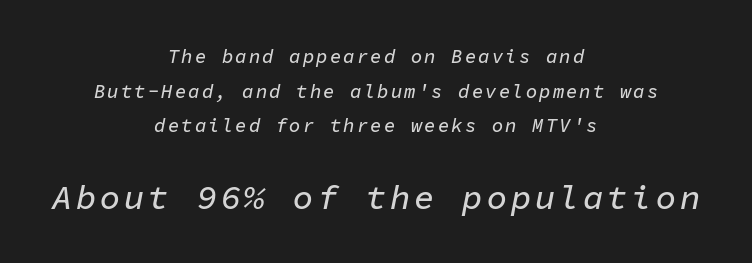
{"italic": "yes", "lean": "right", "slant_degrees": 11, "width": "normal", "stroke_contrast": "low", "x_height": "medium", "monospaced": "yes", "underline": "no", "align": "center", "line_spacing_ratio": 1.82, "larger_block": "second", "size_ratio": 1.79, "glyph_px": 34}
